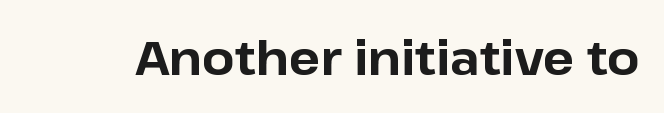
Q: Is the text bold? A: Yes.
Q: Is the text italic (slanted)? A: No, it is upright.
Q: Is the typeface a serif or a sans-serif typeface? A: Sans-serif.
Q: Is the text underlined? A: No.
Q: Is the spacing between letters normal or unusually wide? A: Normal.
Q: Width (condensed, normal, or wide)? A: Normal.
Q: Stroke contrast? A: Low.
Q: x-height? A: Medium.
Q: Monospaced? A: No.
